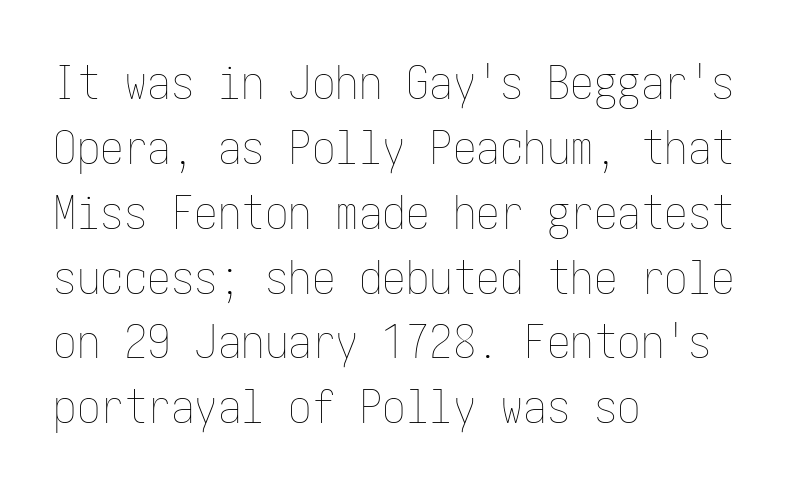
The image shows 47 px thin, condensed type, upright; set left-aligned, normal line spacing (1.38x), normal letter spacing, not underlined; low stroke contrast and a medium x-height.
